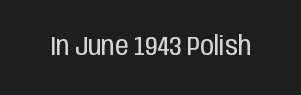
Q: Is the text bold? A: No.
Q: Is the text italic (slanted)? A: No, it is upright.
Q: Is the text underlined? A: No.
Q: Is the spacing between letters normal or unusually wide? A: Normal.
